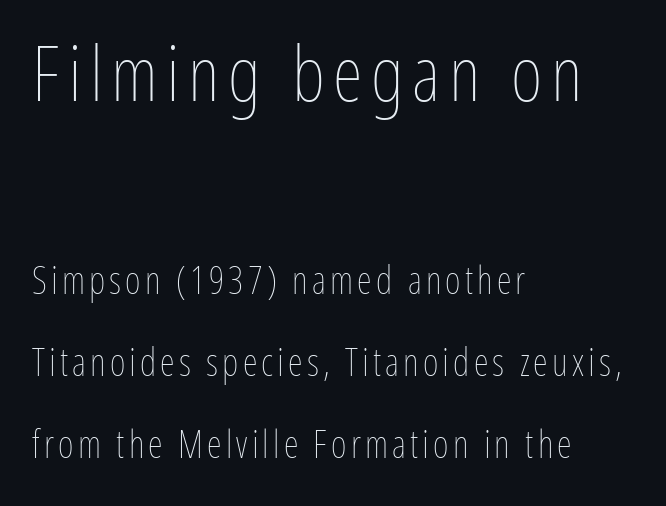
The image shows 77 px thin, condensed type, upright; set left-aligned, loose line spacing (2.15x), not underlined; the first (top) block is 2.03x larger; low stroke contrast and a medium x-height.
